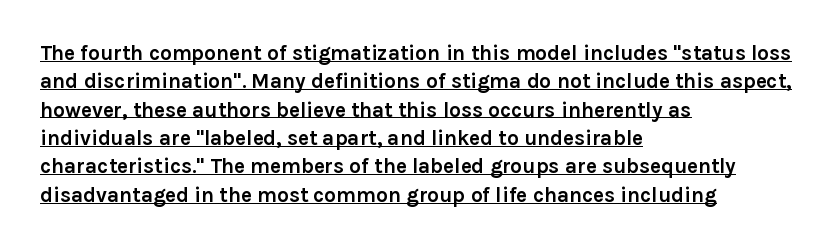
The passage is arranged the way most books set body copy — flush left. This is heavy type, rendered in bold. The tracking reads as untouched default to a designer's eye. Nope, not italic — everything's standing straight.
